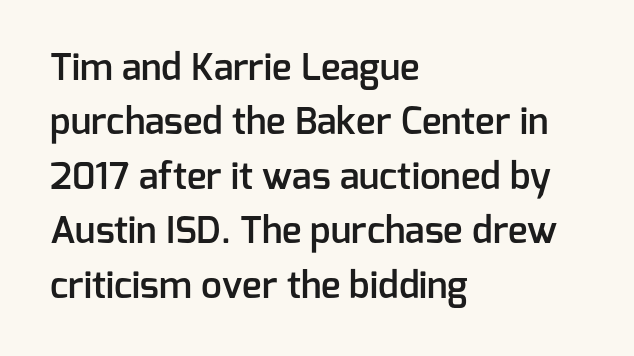
Q: Is the text bold? A: Semi-bold.
Q: Is the text italic (slanted)? A: No, it is upright.
Q: Is the typeface a serif or a sans-serif typeface? A: Sans-serif.
Q: Is the text underlined? A: No.
Q: How is the paragraph aligned? A: Left-aligned.
Q: Is the spacing between letters normal or unusually wide? A: Normal.
Q: Is the spacing between lines tight, normal or loose? A: Normal.
Q: Width (condensed, normal, or wide)? A: Normal.
Q: Stroke contrast? A: Low.
Q: x-height? A: Medium.
Q: Monospaced? A: No.
